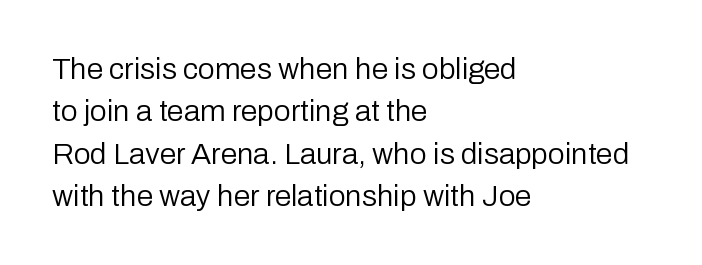
{"serif": "no", "italic": "no", "bold": "no", "weight": "regular", "width": "normal", "stroke_contrast": "low", "x_height": "medium", "monospaced": "no", "underline": "no", "align": "left", "line_spacing": "normal", "line_spacing_ratio": 1.41, "letter_spacing": "normal", "letter_spacing_em": 0.0, "glyph_px": 30}
